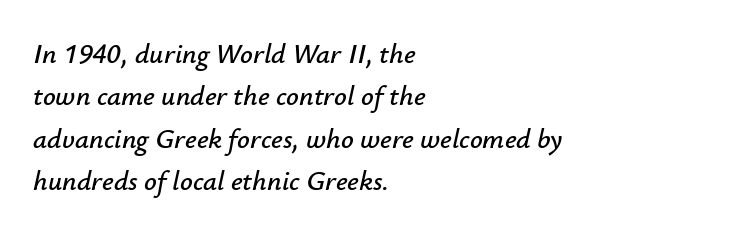
A typesetter would call this proportional, since set widths differ per character. Line starts are locked; line ends wander. Regarding leading, the lines here are spaced in the standard way. Nobody drew a line under any word here. Compared with typical body copy, the letter spacing here is the same.
